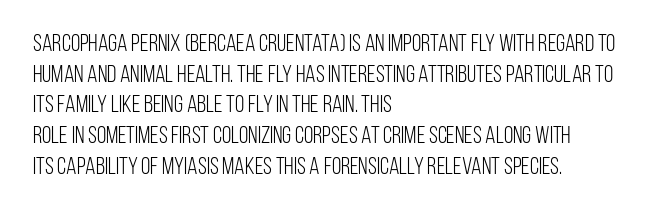
{"italic": "no", "bold": "no", "underline": "no", "align": "left", "line_spacing": "normal", "line_spacing_ratio": 1.28, "letter_spacing": "normal", "letter_spacing_em": 0.0, "glyph_px": 24}
